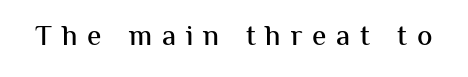
The lettering stays uniformly vertical, giving the passage a roman look. Spacing verdict: proportional, widths tailored to each character. Words float on clear page, feet unadorned. The face used here is rendered with a markedly widened letterfit.
